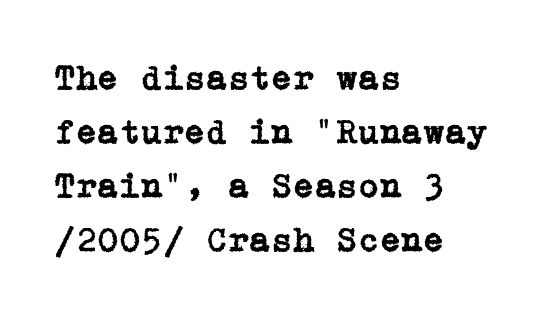
{"serif": "yes", "italic": "no", "width": "normal", "stroke_contrast": "low", "x_height": "medium", "underline": "no", "align": "left", "line_spacing": "normal", "line_spacing_ratio": 1.54, "letter_spacing": "normal", "letter_spacing_em": 0.0, "glyph_px": 35}
